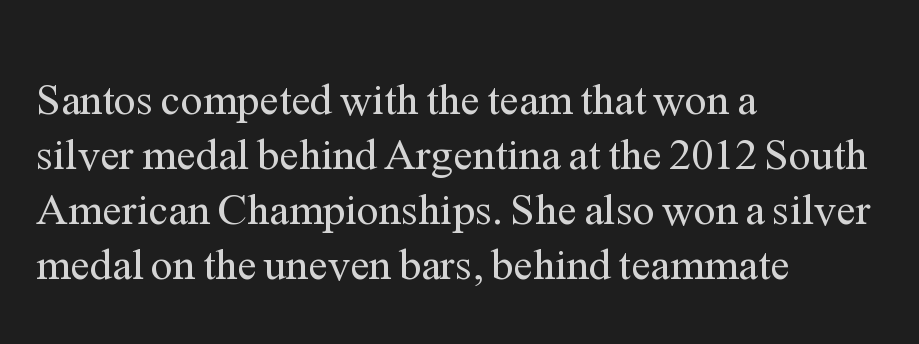
Summary of weight: not heavy and not bold. The characters display serif detailing at their extremities. The ragged edge is on the right, which tells us the setting is flush left. Quick note: underline off. The passage shown is typed in a proportional face where columns would drift. Successive baselines arrive at the customary interval.
